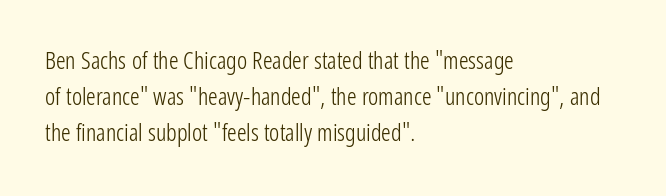
{"italic": "no", "bold": "no", "underline": "no", "align": "left", "line_spacing": "normal", "line_spacing_ratio": 1.5, "letter_spacing": "normal", "letter_spacing_em": 0.0, "glyph_px": 24}
